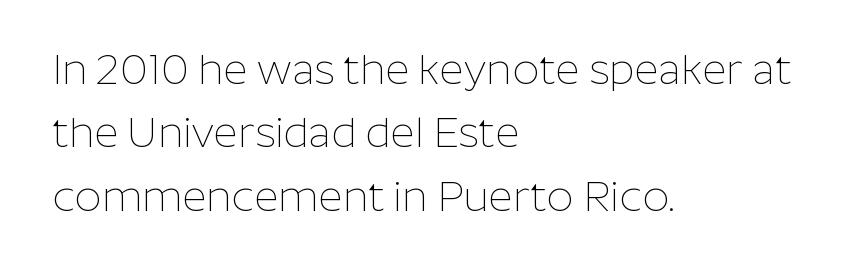
{"serif": "no", "italic": "no", "bold": "no", "weight": "thin", "width": "normal", "stroke_contrast": "low", "x_height": "medium", "monospaced": "no", "underline": "no", "align": "left", "line_spacing": "normal", "line_spacing_ratio": 1.51, "letter_spacing": "normal", "letter_spacing_em": 0.0, "glyph_px": 42}
